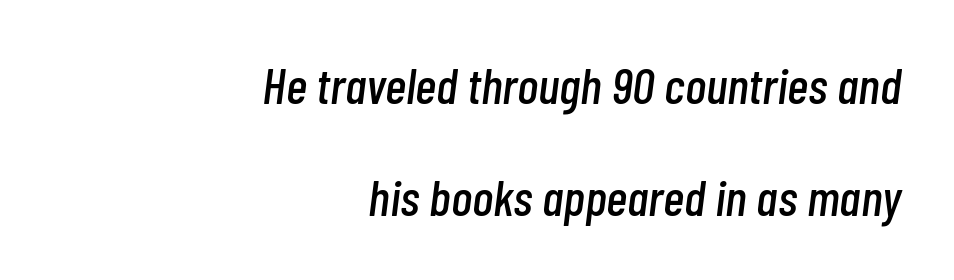
The image shows 51 px condensed type, italic (leaning right); set right-aligned, loose line spacing (2.19x), normal letter spacing, not underlined; low stroke contrast and a medium x-height.
